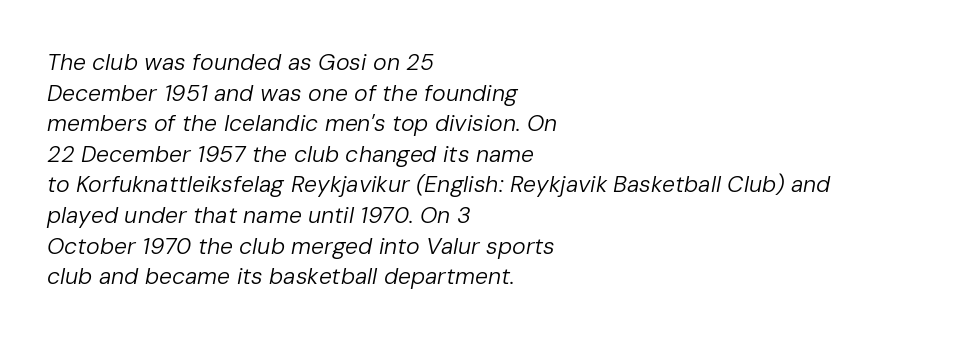
{"italic": "yes", "lean": "right", "slant_degrees": 10, "bold": "no", "underline": "no", "align": "left", "line_spacing": "normal", "line_spacing_ratio": 1.33, "letter_spacing": "normal", "letter_spacing_em": 0.0, "glyph_px": 23}
